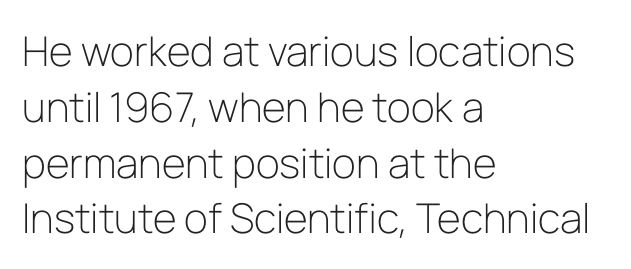
The passage shown is typed in a proportional face where columns would drift. Vertical strokes here are truly vertical. Nothing sits at the stroke ends, so this counts as sans-serif. Baseline-to-baseline distance is the conventional proportion of letter height. Any mark beneath the type? The region is blank. No heavy texture on the line: the type isn't bold.
